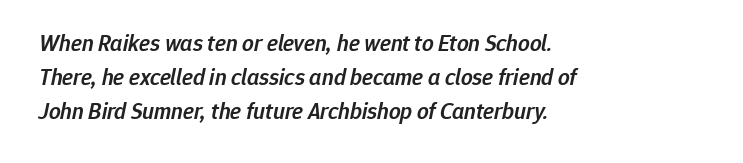
{"italic": "yes", "lean": "right", "slant_degrees": 12, "bold": "semi", "underline": "no", "align": "left", "line_spacing": "normal", "line_spacing_ratio": 1.48, "letter_spacing": "normal", "letter_spacing_em": 0.0, "glyph_px": 23}
